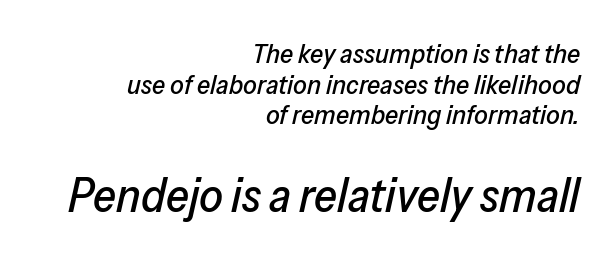
The image shows 47 px text type, italic (leaning right); set right-aligned, tight line spacing (1.13x), normal letter spacing, not underlined; the second (bottom) block is 1.74x larger; low stroke contrast and a medium x-height.
